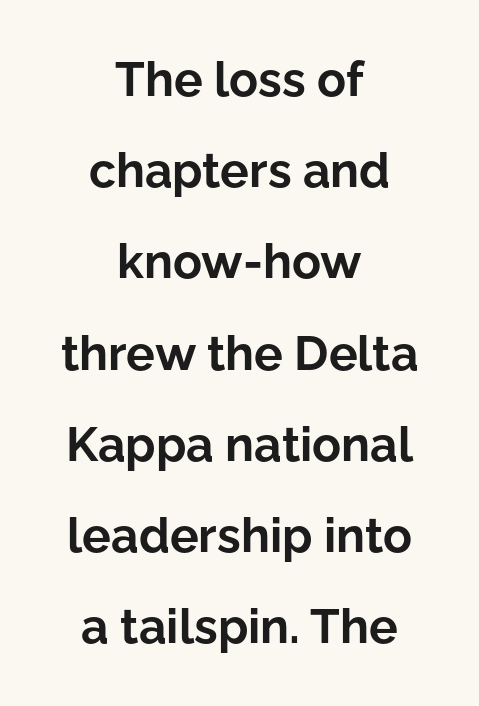
Q: Is the text bold? A: Yes.
Q: Is the text italic (slanted)? A: No, it is upright.
Q: Is the typeface a serif or a sans-serif typeface? A: Sans-serif.
Q: Is the text underlined? A: No.
Q: How is the paragraph aligned? A: Centered.
Q: Is the spacing between letters normal or unusually wide? A: Normal.
Q: Is the spacing between lines tight, normal or loose? A: Loose.
Q: Width (condensed, normal, or wide)? A: Normal.
Q: Stroke contrast? A: Low.
Q: x-height? A: Medium.
Q: Monospaced? A: No.
